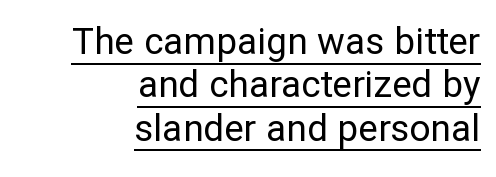
{"serif": "no", "italic": "no", "bold": "no", "weight": "regular", "width": "normal", "stroke_contrast": "low", "x_height": "medium", "monospaced": "no", "underline": "yes", "align": "right", "line_spacing_ratio": 1.17, "letter_spacing": "normal", "letter_spacing_em": 0.0, "glyph_px": 37}
